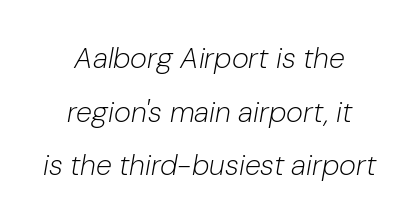
The image shows 29 px light type, italic (leaning right); set centered, line spacing 1.85x, normal letter spacing, not underlined; low stroke contrast and a medium x-height.
